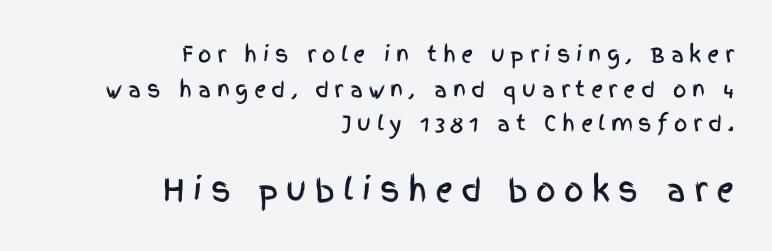
Whoever set this chose a conventional vertical rhythm. Posture: vertical. The letters are spread apart with noticeably loose tracking. The face used here is proportionally spaced, like ordinary book or web type. The ragged edge is on the left, which tells us the setting is flush right. Underlining? Definitely not there.
